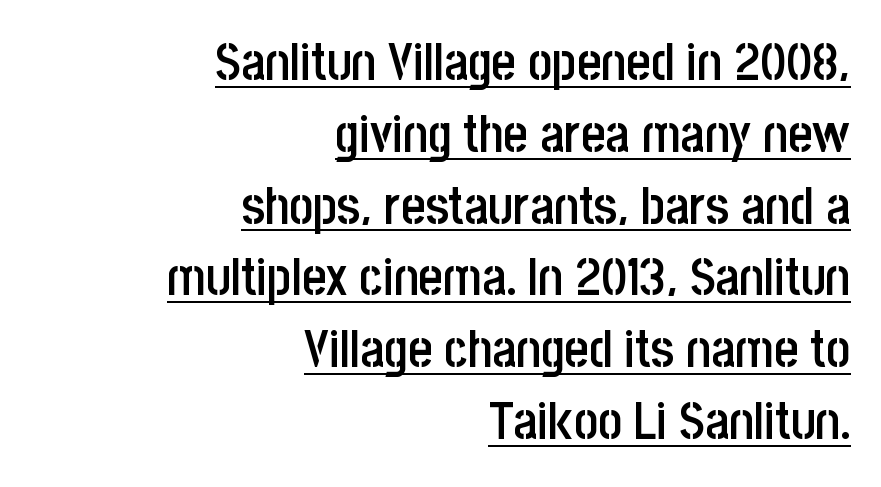
Regarding serifs, this sample does without them. This rendering features underlined lettering. The paragraph has a hard right edge and a soft left edge. The rows are spaced the way most documents space them.
